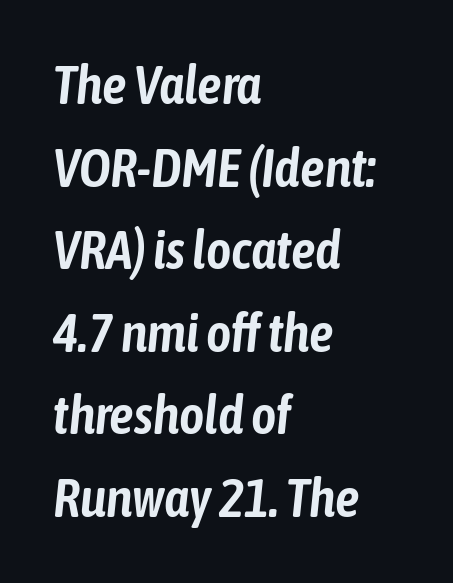
The rendering uses natural spacing where letterforms have individual widths. No extra tracking has been applied to these lines. Tall strokes in this sample are angled rather than plumb. Each new line begins a customary step beneath the previous one. Type without underlining. Notice how the passage keeps a crisp vertical edge on the left only.
